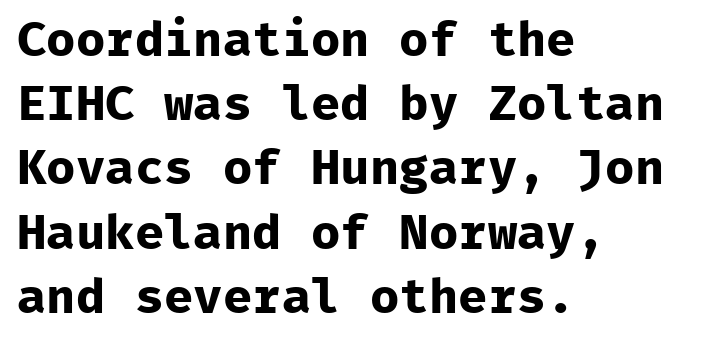
In CSS terms this would be text-align: left. You'd pick this weight for a headline — it's a proper bold. Posture: straight, roman, zero tilt. If you measured baseline to baseline, you'd find a middling distance. These lines are rendered in a fixed-pitch font. The face used here is rendered with its standard letterfit.
